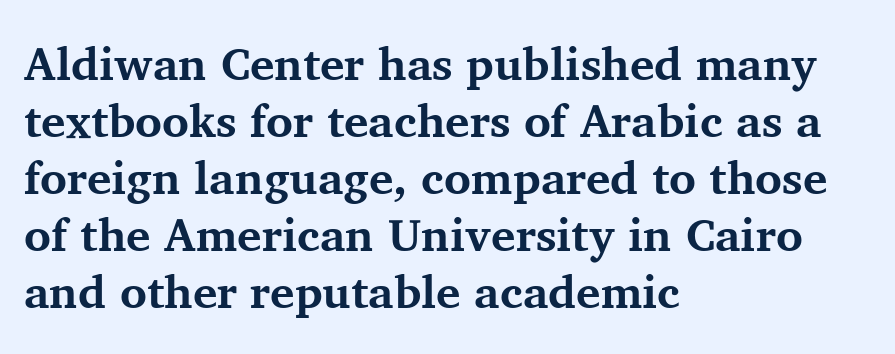
{"serif": "yes", "italic": "no", "bold": "yes", "weight": "bold", "width": "normal", "stroke_contrast": "medium", "x_height": "medium", "monospaced": "no", "underline": "no", "align": "left", "line_spacing_ratio": 1.24, "letter_spacing": "normal", "letter_spacing_em": 0.0, "glyph_px": 46}
